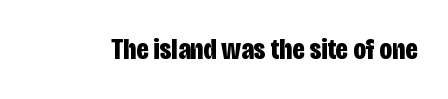
Q: Is the text bold? A: Yes.
Q: Is the text italic (slanted)? A: No, it is upright.
Q: Is the typeface a serif or a sans-serif typeface? A: Sans-serif.
Q: Is the text underlined? A: No.
Q: Is the spacing between letters normal or unusually wide? A: Normal.
Q: Width (condensed, normal, or wide)? A: Condensed.
Q: Stroke contrast? A: Low.
Q: x-height? A: Large.
Q: Monospaced? A: No.
